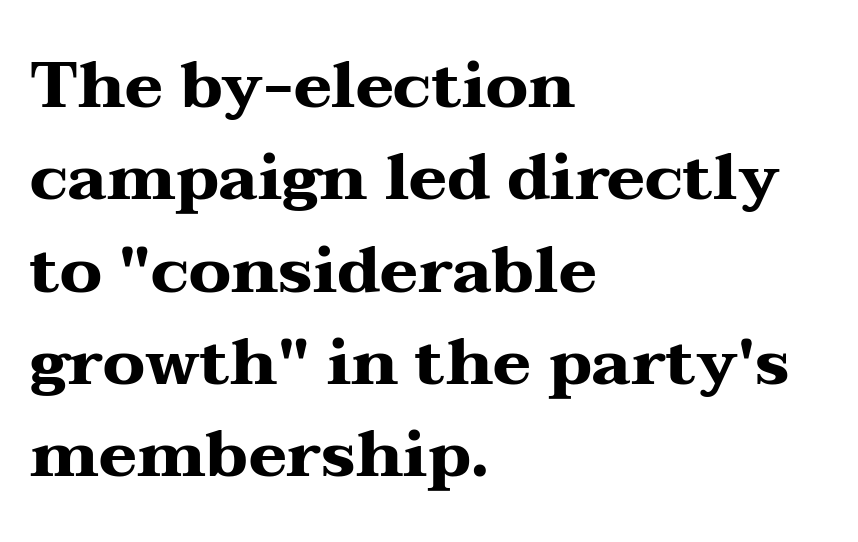
Q: Is the text bold? A: Yes.
Q: Is the text italic (slanted)? A: No, it is upright.
Q: Is the typeface a serif or a sans-serif typeface? A: Serif.
Q: Is the text underlined? A: No.
Q: How is the paragraph aligned? A: Left-aligned.
Q: Is the spacing between letters normal or unusually wide? A: Normal.
Q: Is the spacing between lines tight, normal or loose? A: Normal.
Q: Width (condensed, normal, or wide)? A: Wide.
Q: Stroke contrast? A: Medium.
Q: x-height? A: Medium.
Q: Monospaced? A: No.
